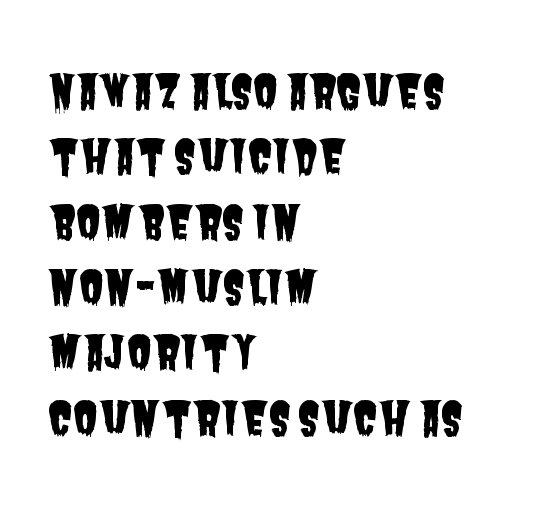
{"serif": "no", "width": "condensed", "stroke_contrast": "low", "x_height": "large", "monospaced": "no", "underline": "no", "align": "left", "line_spacing": "normal", "line_spacing_ratio": 1.42, "letter_spacing": "normal", "letter_spacing_em": 0.0, "glyph_px": 46}
